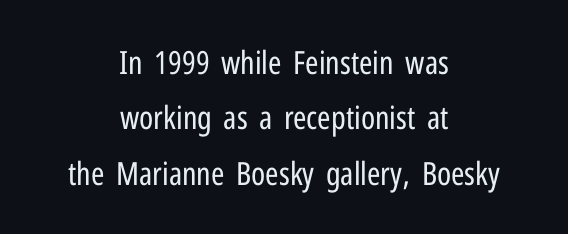
{"serif": "no", "italic": "no", "bold": "no", "weight": "regular", "width": "condensed", "stroke_contrast": "low", "x_height": "medium", "monospaced": "no", "underline": "no", "align": "center", "line_spacing_ratio": 1.73, "letter_spacing": "normal", "letter_spacing_em": 0.0, "glyph_px": 32}
